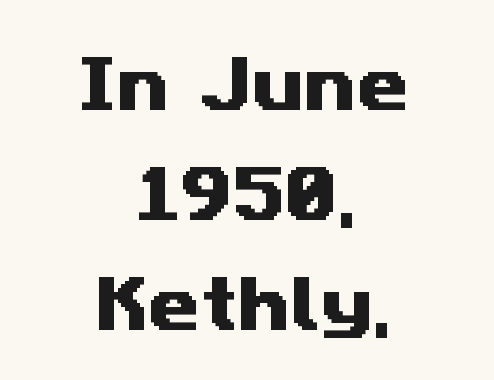
Q: Is the typeface a serif or a sans-serif typeface? A: Sans-serif.
Q: Is the text underlined? A: No.
Q: How is the paragraph aligned? A: Centered.
Q: Is the spacing between letters normal or unusually wide? A: Normal.
Q: Width (condensed, normal, or wide)? A: Wide.
Q: Stroke contrast? A: Medium.
Q: x-height? A: Medium.
Q: Monospaced? A: No.
